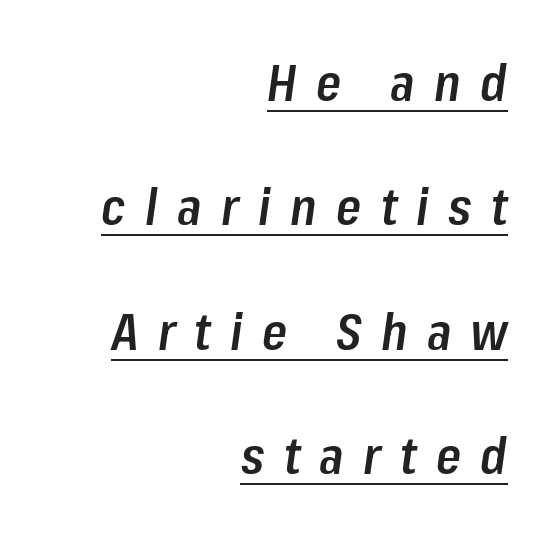
Q: Is the text bold? A: Semi-bold.
Q: Is the text italic (slanted)? A: Yes, it leans right by about 8 degrees.
Q: Is the text underlined? A: Yes.
Q: How is the paragraph aligned? A: Right-aligned.
Q: Is the spacing between letters normal or unusually wide? A: Unusually wide.
Q: Is the spacing between lines tight, normal or loose? A: Loose.
Q: Width (condensed, normal, or wide)? A: Condensed.
Q: Stroke contrast? A: Low.
Q: x-height? A: Medium.
Q: Monospaced? A: No.
